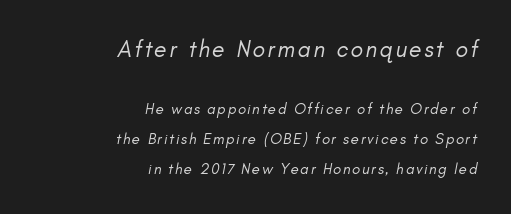
The image shows 23 px text type, italic (leaning right); set right-aligned, loose line spacing (2.0x), not underlined; the first (top) block is 1.53x larger.
